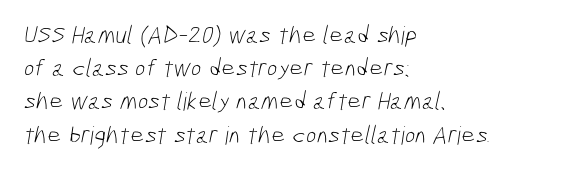
The image shows 25 px text type; set left-aligned, normal line spacing (1.33x), normal letter spacing, not underlined.
